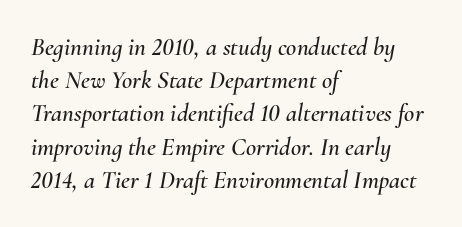
Q: Is the text italic (slanted)? A: Yes, it leans right by about 10 degrees.
Q: Is the text underlined? A: No.
Q: How is the paragraph aligned? A: Left-aligned.
Q: Is the spacing between letters normal or unusually wide? A: Normal.
Q: Is the spacing between lines tight, normal or loose? A: Normal.
